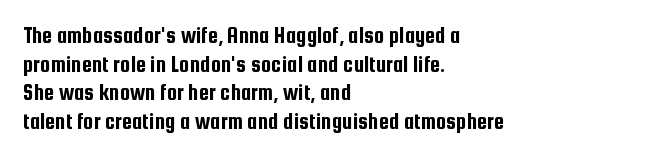
Q: Is the text italic (slanted)? A: No, it is upright.
Q: Is the text underlined? A: No.
Q: How is the paragraph aligned? A: Left-aligned.
Q: Is the spacing between letters normal or unusually wide? A: Normal.
